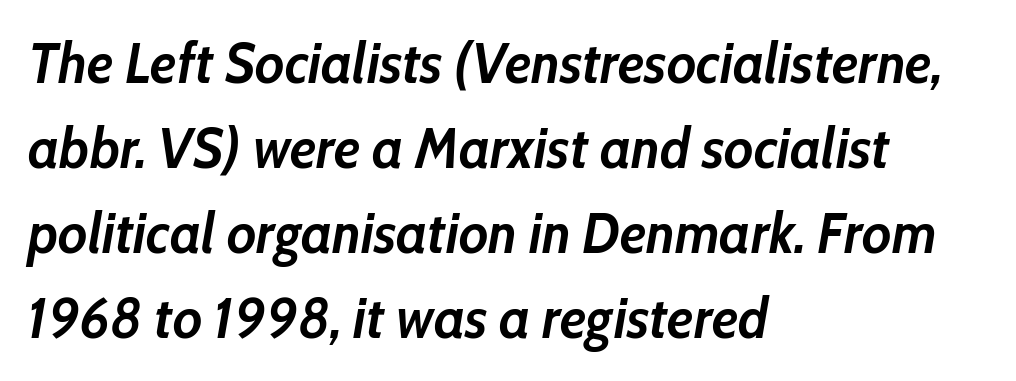
{"italic": "yes", "lean": "right", "slant_degrees": 10, "bold": "yes", "weight": "semibold", "width": "normal", "stroke_contrast": "low", "x_height": "medium", "monospaced": "no", "underline": "no", "align": "left", "line_spacing": "normal", "line_spacing_ratio": 1.52, "letter_spacing": "normal", "letter_spacing_em": 0.0, "glyph_px": 56}
